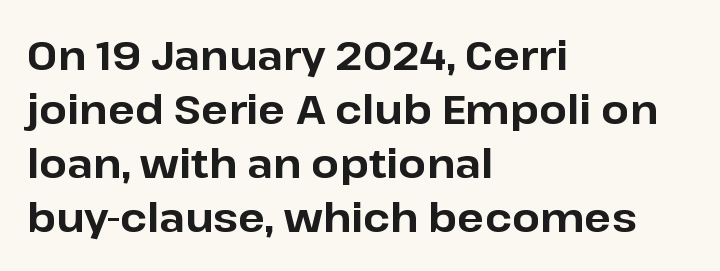
The image shows 40 px bold sans-serif type, upright; set left-aligned, normal line spacing (1.35x), normal letter spacing, not underlined; low stroke contrast and a medium x-height.
